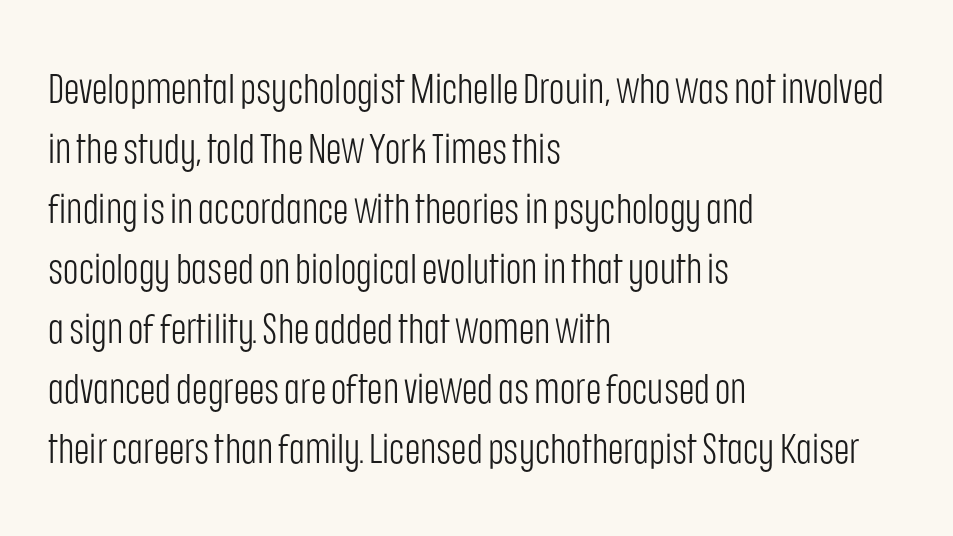
The rows are spaced the way most documents space them. Think of a printed novel: that variable character pitch is what you see here. The font sits on the lighter half of the weight spectrum, regular included. The gap between lines stays unmarked. Style check: upright. Serifs: no, the terminals of the letterforms are clean.
